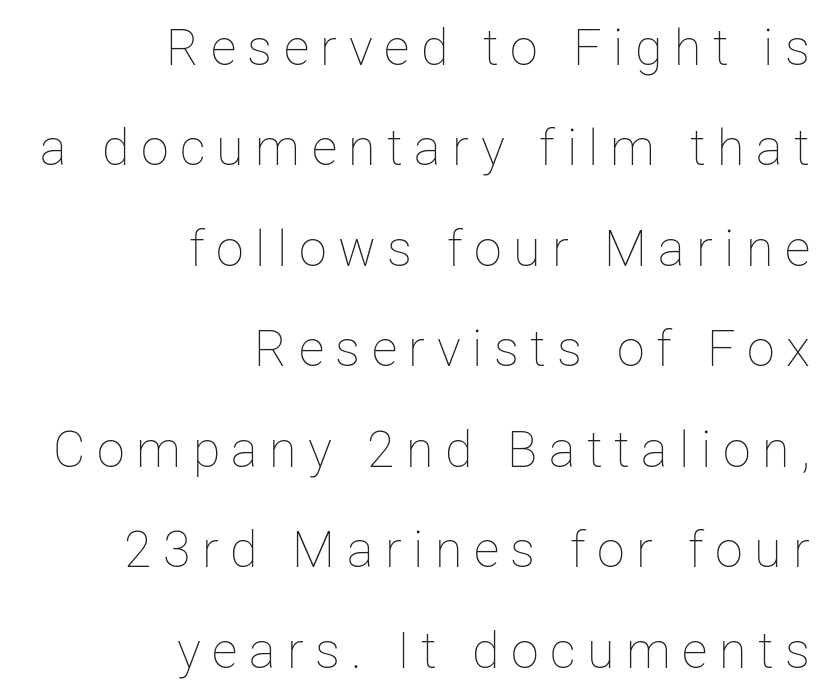
The image shows 50 px thin type, upright; set right-aligned, loose line spacing (2.01x), unusually wide letter spacing (+0.23 em), not underlined; low stroke contrast and a medium x-height.
